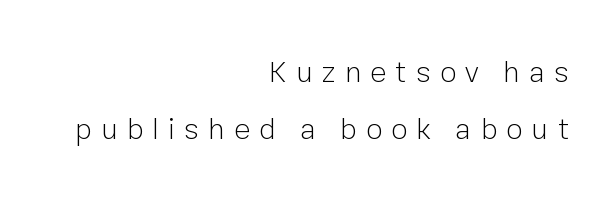
{"serif": "no", "italic": "no", "bold": "no", "weight": "light", "width": "normal", "stroke_contrast": "low", "x_height": "medium", "monospaced": "no", "underline": "no", "align": "right", "line_spacing": "loose", "line_spacing_ratio": 1.9, "letter_spacing": "wide", "letter_spacing_em": 0.31, "glyph_px": 30}
